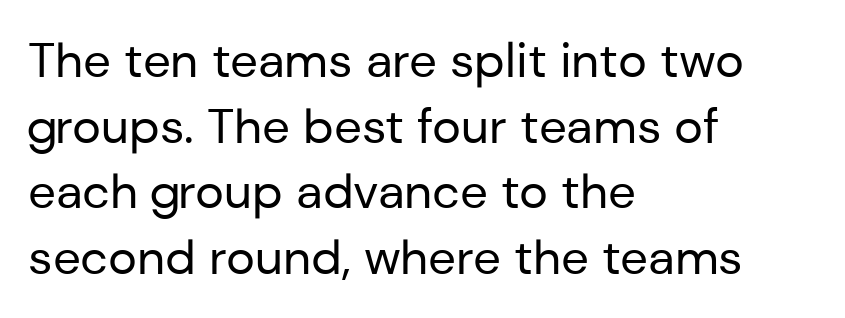
Descenders are the only things crossing below the line. The paragraph has a hard left edge and a soft right edge. The rendering uses natural spacing where letterforms have individual widths. Bold? No — there's no thickening of the strokes.
